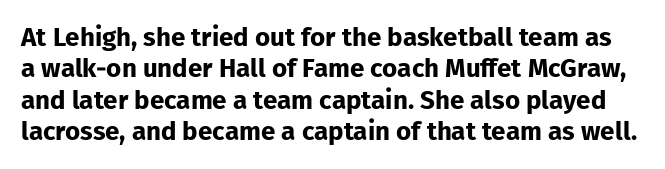
Underlining? Definitely not there. Italic: no, the glyphs are upright roman. Is the type bold? Yes — the strokes are clearly thick and heavy. You could call the tracking neutral — neither tight nor loose.
